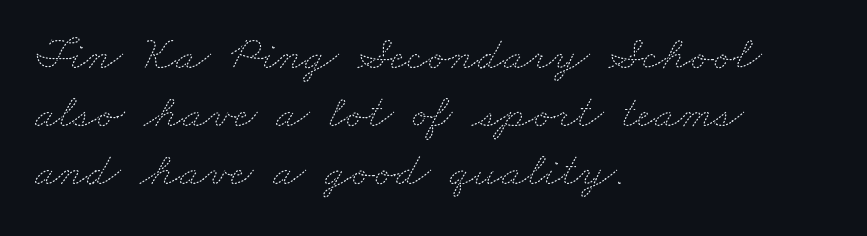
The image shows 48 px thin, wide type; set left-aligned, line spacing 1.21x, normal letter spacing, not underlined; medium stroke contrast and a small x-height.
